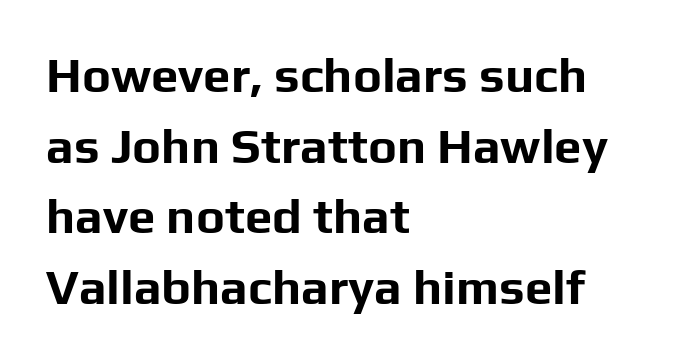
{"serif": "no", "italic": "no", "bold": "yes", "weight": "bold", "width": "normal", "stroke_contrast": "low", "x_height": "medium", "monospaced": "no", "underline": "no", "align": "left", "line_spacing": "normal", "line_spacing_ratio": 1.44, "letter_spacing": "normal", "letter_spacing_em": 0.0, "glyph_px": 49}
